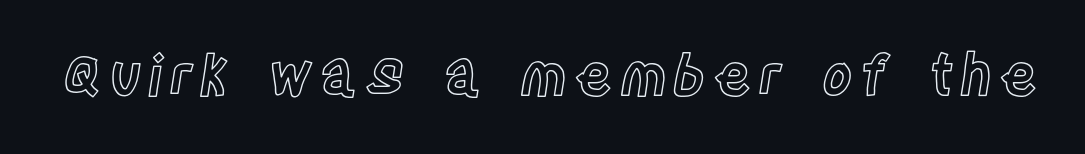
The image shows 57 px condensed type; set not underlined; a large x-height.
